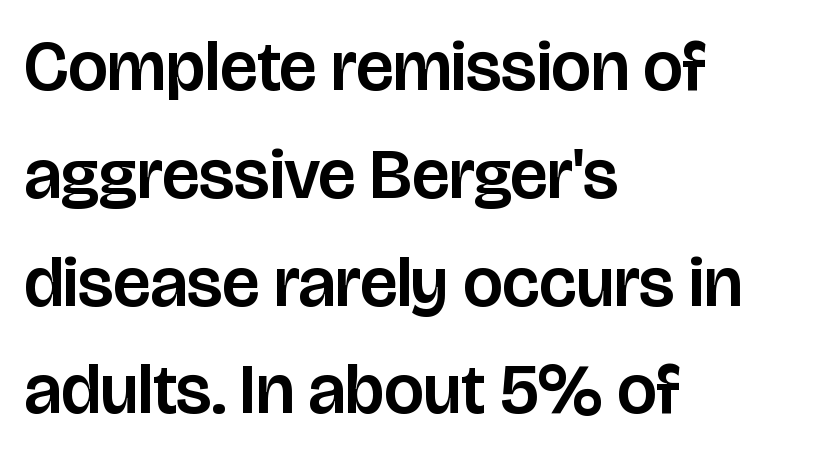
Q: Is the text italic (slanted)? A: No, it is upright.
Q: Is the typeface a serif or a sans-serif typeface? A: Sans-serif.
Q: Is the text underlined? A: No.
Q: How is the paragraph aligned? A: Left-aligned.
Q: Is the spacing between letters normal or unusually wide? A: Normal.
Q: Is the spacing between lines tight, normal or loose? A: Normal.
Q: Width (condensed, normal, or wide)? A: Normal.
Q: Stroke contrast? A: Low.
Q: x-height? A: Large.
Q: Monospaced? A: No.
